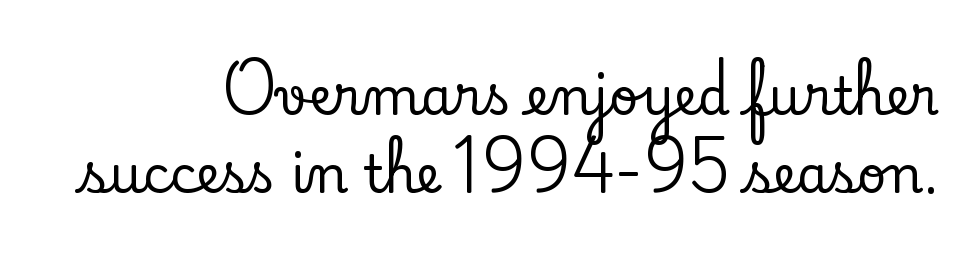
The image shows 51 px serif type, upright; set normal line spacing (1.52x), normal letter spacing, not underlined; low stroke contrast and a small x-height.
